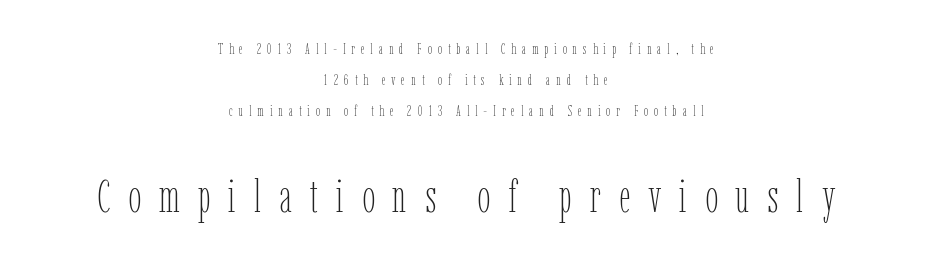
Every character sits straight up, as roman type does. The line texture is sparse and dotted thanks to wide tracking. Lines of text with bare space underneath. The font sits on the lighter half of the weight spectrum, regular included.
